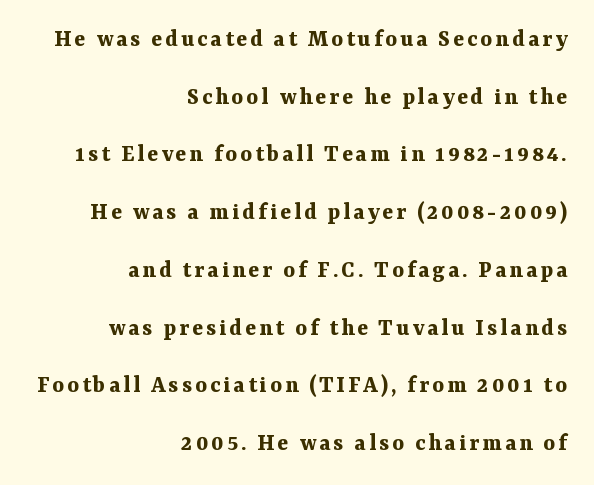
{"italic": "no", "bold": "yes", "underline": "no", "align": "right", "line_spacing": "loose", "line_spacing_ratio": 2.31, "glyph_px": 25}
